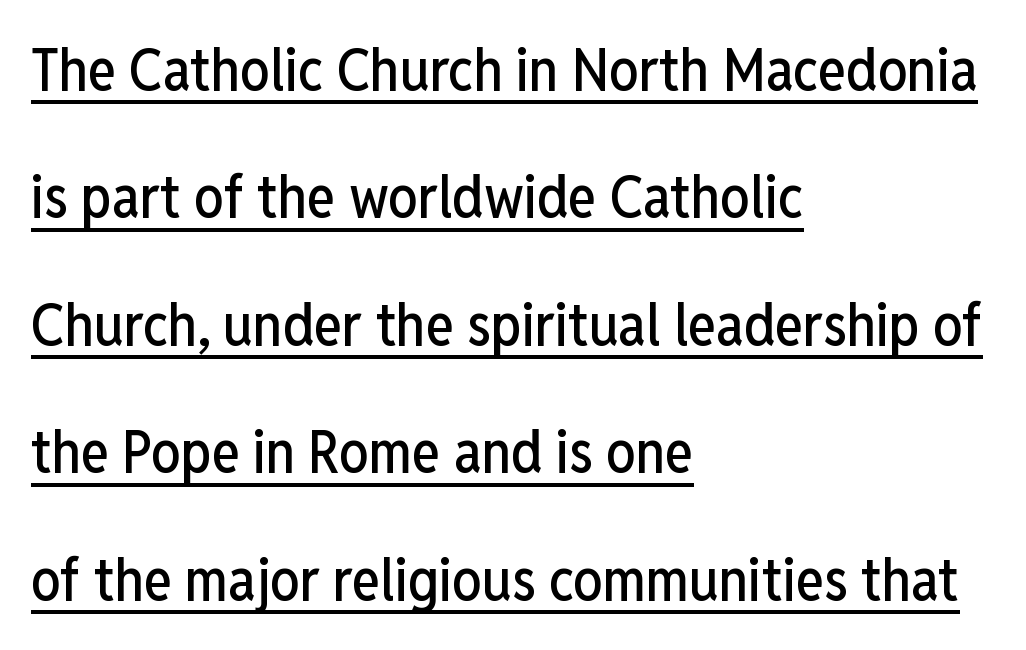
Visually the block forms a straight wall on the left and a jagged coastline on the right. Style check: upright. Notice the wide empty band between every row — that's loose leading. Proportional: the letters do not fall into vertical columns. The type is set solid horizontally, with unmodified tracking. The characters display no serif detailing; their extremities are plain.
